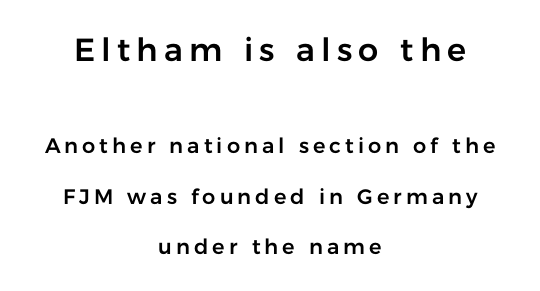
The image shows 32 px sans-serif type, upright; set centered, loose line spacing (2.4x), not underlined; the first (top) block is 1.52x larger; low stroke contrast and a medium x-height.
